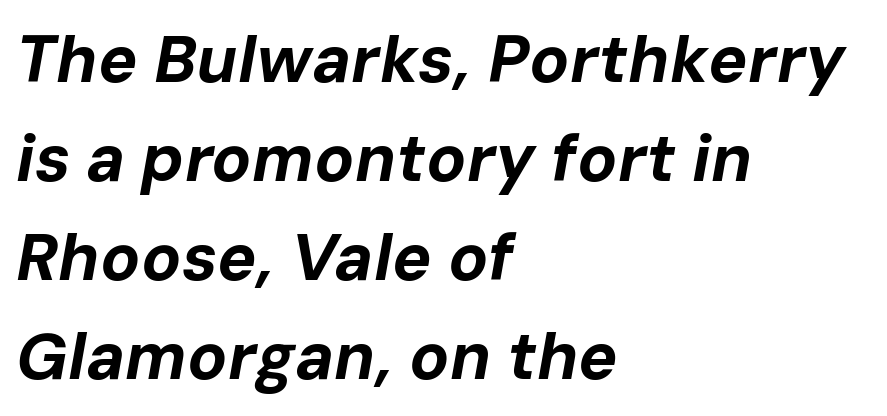
The image shows 66 px bold type, italic (leaning right); set left-aligned, normal line spacing (1.5x), normal letter spacing, not underlined; low stroke contrast and a medium x-height.
